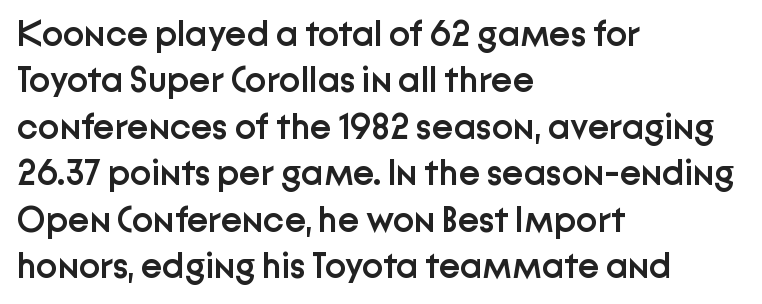
The image shows 36 px semibold sans-serif type, upright; set left-aligned, normal line spacing (1.29x), normal letter spacing, not underlined; low stroke contrast and a medium x-height.
